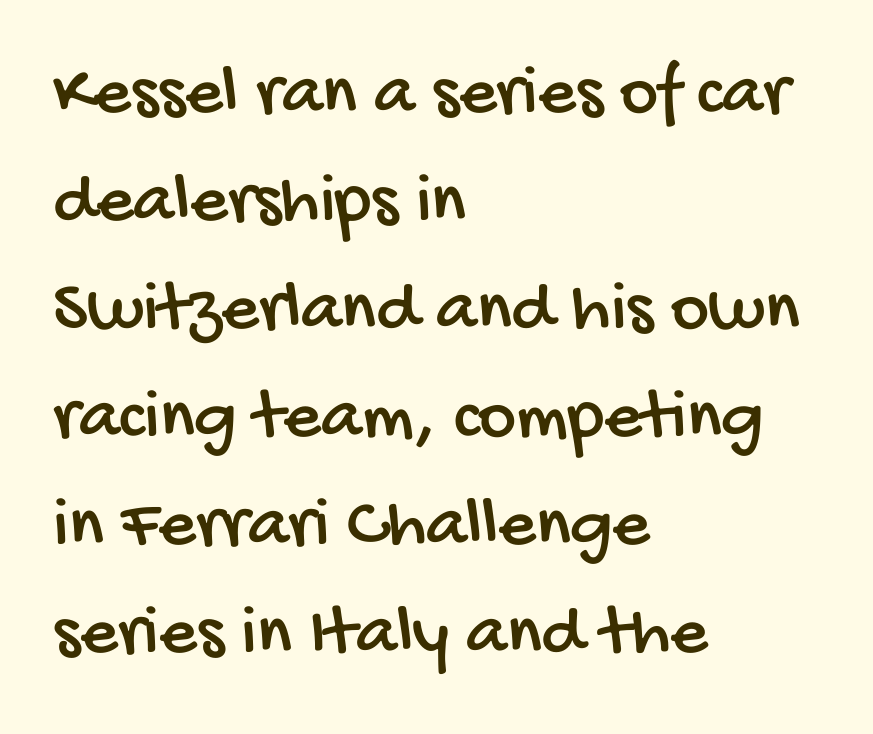
Glyph-to-glyph distance matches everyday printed text. Where is the straight margin? On the left. The line-height multiplier appears to be the usual default. Quick note: underline off.
